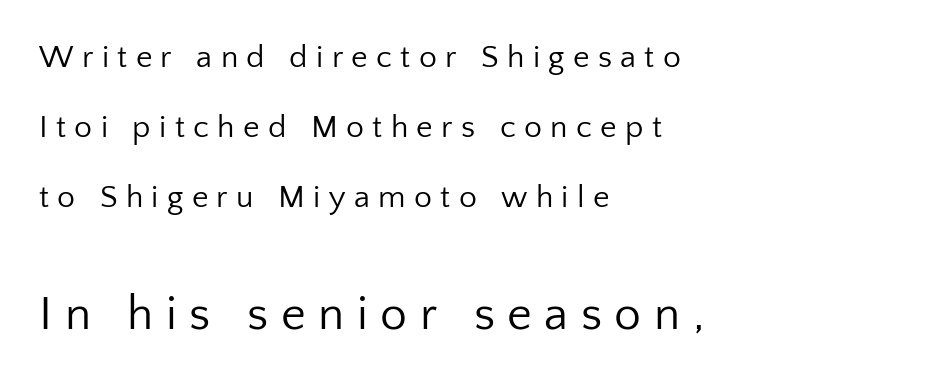
{"serif": "no", "italic": "no", "bold": "no", "weight": "regular", "width": "normal", "stroke_contrast": "low", "x_height": "medium", "monospaced": "no", "underline": "no", "align": "left", "line_spacing": "loose", "line_spacing_ratio": 2.19, "letter_spacing": "wide", "letter_spacing_em": 0.26, "larger_block": "second", "size_ratio": 1.5, "glyph_px": 48}
